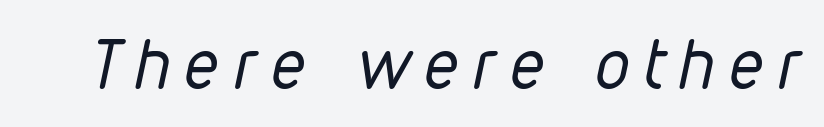
The image shows 68 px regular-weight, condensed type, italic (leaning right); set unusually wide letter spacing (+0.22 em), not underlined; low stroke contrast and a medium x-height.
